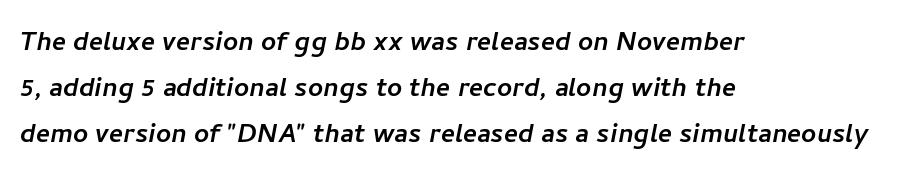
{"serif": "no", "width": "normal", "stroke_contrast": "low", "x_height": "medium", "monospaced": "no", "underline": "no", "align": "left", "line_spacing": "normal", "line_spacing_ratio": 1.4, "letter_spacing": "normal", "letter_spacing_em": 0.0, "glyph_px": 33}
